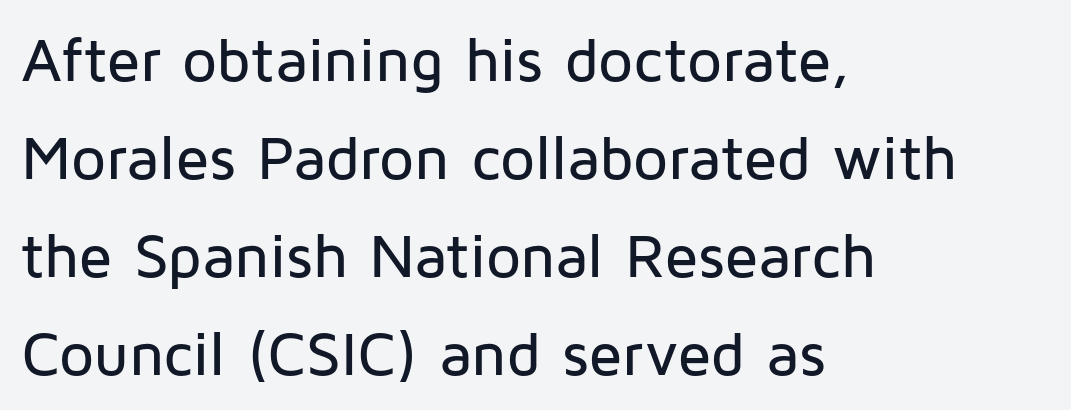
The image shows 62 px sans-serif type, upright; set left-aligned, normal line spacing (1.58x), normal letter spacing, not underlined; low stroke contrast and a medium x-height.
